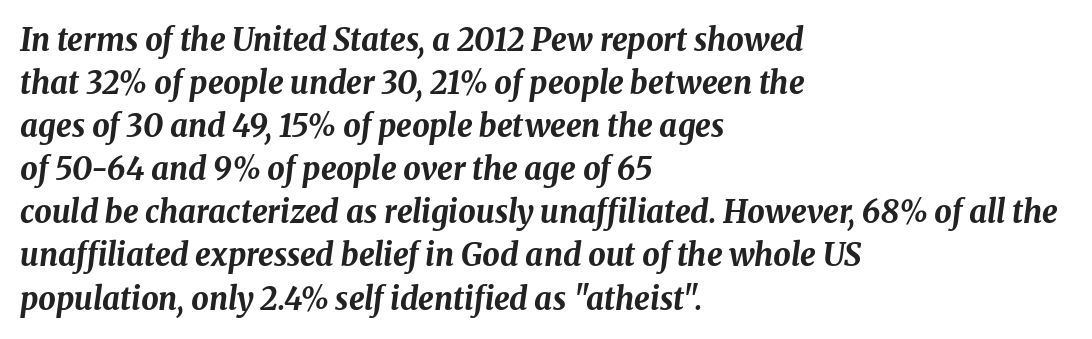
Q: Is the text bold? A: Yes.
Q: Is the text italic (slanted)? A: Yes, it leans right by about 8 degrees.
Q: Is the text underlined? A: No.
Q: How is the paragraph aligned? A: Left-aligned.
Q: Is the spacing between letters normal or unusually wide? A: Normal.
Q: Is the spacing between lines tight, normal or loose? A: Normal.
Q: Width (condensed, normal, or wide)? A: Normal.
Q: Stroke contrast? A: Medium.
Q: x-height? A: Medium.
Q: Monospaced? A: No.
